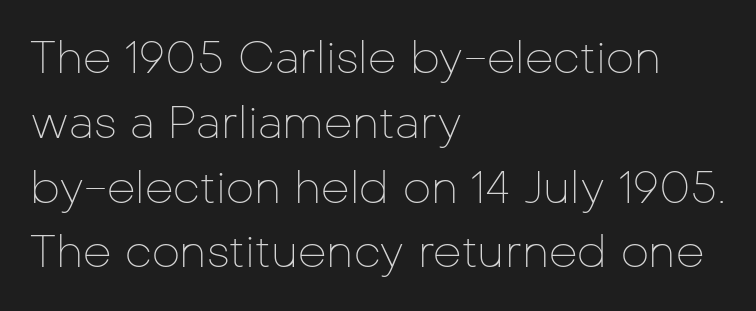
Q: Is the text bold? A: No.
Q: Is the text italic (slanted)? A: No, it is upright.
Q: Is the typeface a serif or a sans-serif typeface? A: Sans-serif.
Q: Is the text underlined? A: No.
Q: How is the paragraph aligned? A: Left-aligned.
Q: Is the spacing between letters normal or unusually wide? A: Normal.
Q: Is the spacing between lines tight, normal or loose? A: Normal.
Q: Width (condensed, normal, or wide)? A: Normal.
Q: Stroke contrast? A: Low.
Q: x-height? A: Medium.
Q: Monospaced? A: No.
